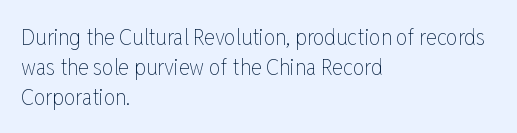
The image shows 23 px text type, upright; set left-aligned, normal line spacing (1.3x), normal letter spacing, not underlined.
